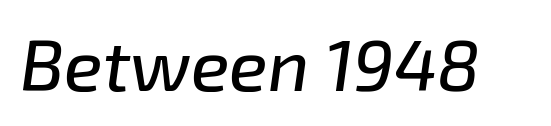
Tall strokes in this sample are angled rather than plumb. The strip under each line holds only bare page. The passage shown is typed in a proportional face where columns would drift. The letters sit at their default tracking, neither squeezed nor spread.
